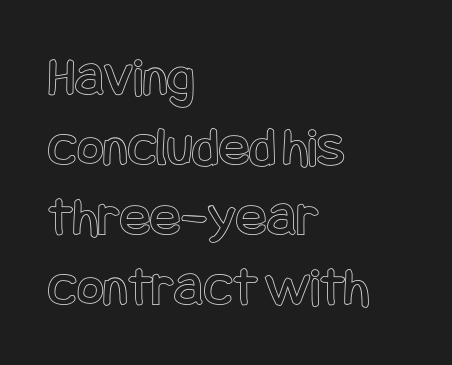
The image shows 57 px condensed type, upright; set left-aligned, line spacing 1.23x, normal letter spacing, not underlined; a large x-height.
